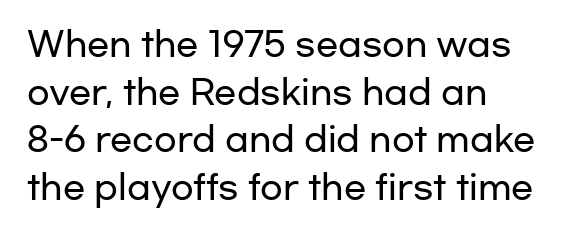
{"serif": "no", "italic": "no", "width": "wide", "stroke_contrast": "low", "x_height": "medium", "monospaced": "no", "underline": "no", "align": "left", "line_spacing": "normal", "line_spacing_ratio": 1.44, "letter_spacing": "normal", "letter_spacing_em": 0.0, "glyph_px": 33}
